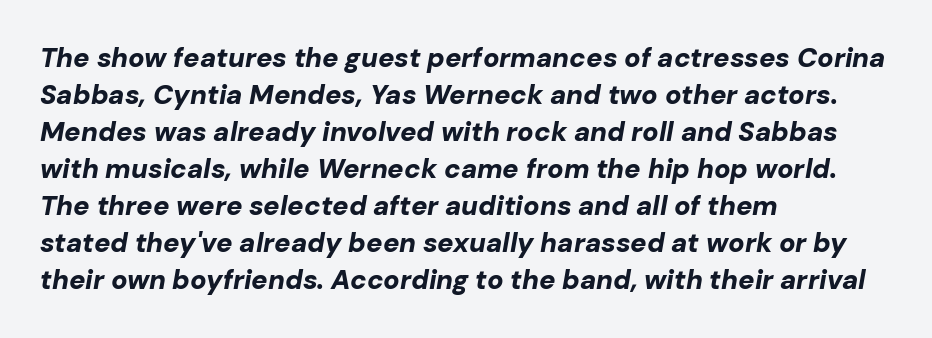
The image shows 27 px bold type, italic (leaning right); set left-aligned, normal line spacing (1.37x), normal letter spacing, not underlined.
